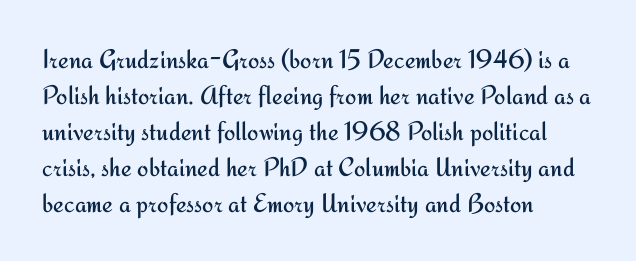
{"italic": "no", "bold": "no", "underline": "no", "align": "left", "line_spacing": "normal", "line_spacing_ratio": 1.33, "letter_spacing": "normal", "letter_spacing_em": 0.0, "glyph_px": 27}
